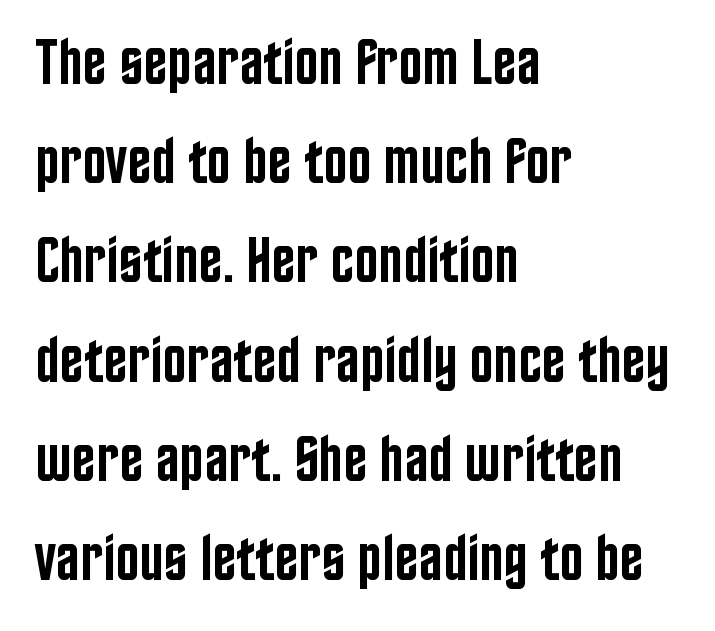
{"serif": "no", "italic": "no", "bold": "semi", "weight": "semibold", "width": "condensed", "stroke_contrast": "low", "x_height": "large", "monospaced": "no", "underline": "no", "align": "left", "line_spacing": "normal", "line_spacing_ratio": 1.55, "letter_spacing": "normal", "letter_spacing_em": 0.0, "glyph_px": 64}
